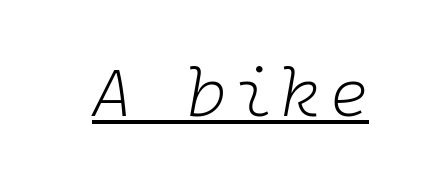
The rendering uses typewriter-style spacing with identical character cells. Every character sits at an angle, as italics do. Think standard paragraph weight, or any step lighter than that. Glance below the letters and you will spot a drawn line.
